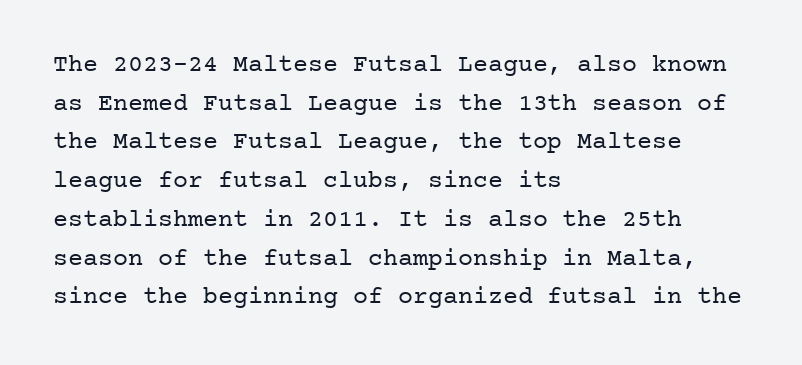
{"italic": "no", "bold": "no", "underline": "no", "align": "left", "line_spacing": "normal", "line_spacing_ratio": 1.55, "letter_spacing": "normal", "letter_spacing_em": 0.0, "glyph_px": 25}
